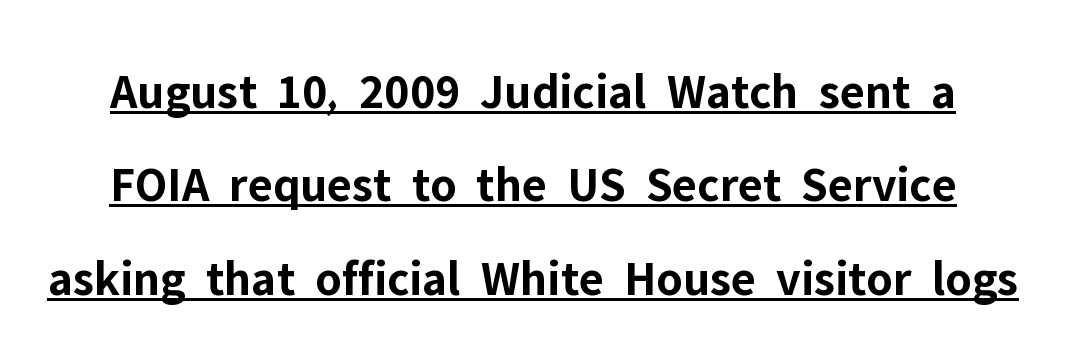
The image shows 50 px bold sans-serif type, upright; set line spacing 1.87x, normal letter spacing, underlined; low stroke contrast and a medium x-height.
